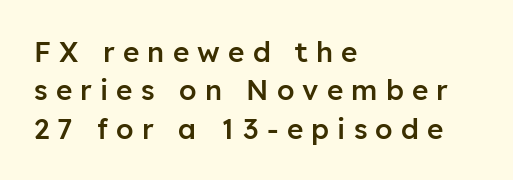
The image shows 28 px semibold sans-serif type, upright; set left-aligned, normal line spacing (1.37x), unusually wide letter spacing (+0.29 em), not underlined; low stroke contrast and a medium x-height.
